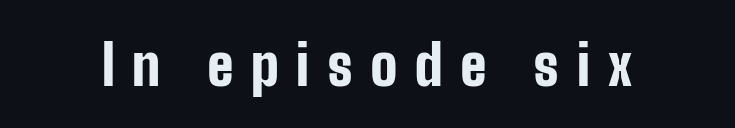
Every character sits straight up, as roman type does. Lines of text with bare space underneath. Looks like regular typesetting: each glyph gets only the width it needs. This is sans-serif lettering, the kind often seen on screens and signage. The strokes are fattened all the way to bold.
